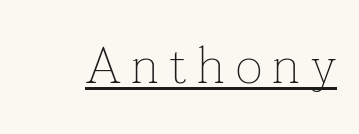
{"serif": "yes", "italic": "no", "bold": "no", "weight": "thin", "width": "normal", "stroke_contrast": "low", "x_height": "medium", "monospaced": "no", "underline": "yes", "letter_spacing": "wide", "letter_spacing_em": 0.21, "glyph_px": 51}
